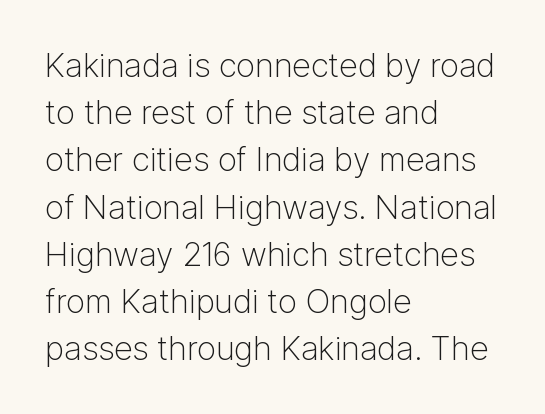
{"serif": "no", "italic": "no", "bold": "no", "weight": "light", "width": "normal", "stroke_contrast": "low", "x_height": "medium", "monospaced": "no", "underline": "no", "align": "left", "line_spacing": "normal", "line_spacing_ratio": 1.43, "letter_spacing": "normal", "letter_spacing_em": 0.0, "glyph_px": 33}
